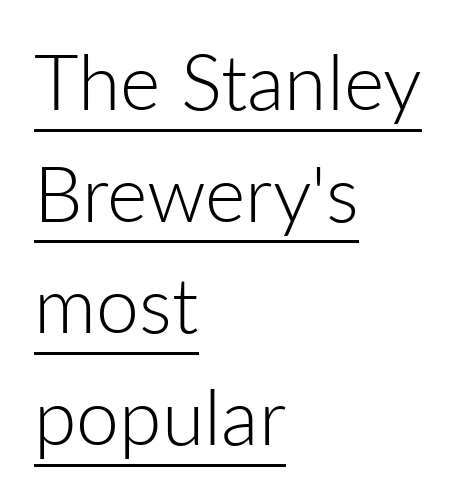
The image shows 77 px light sans-serif type, upright; set left-aligned, normal line spacing (1.45x), normal letter spacing, underlined; low stroke contrast and a medium x-height.
